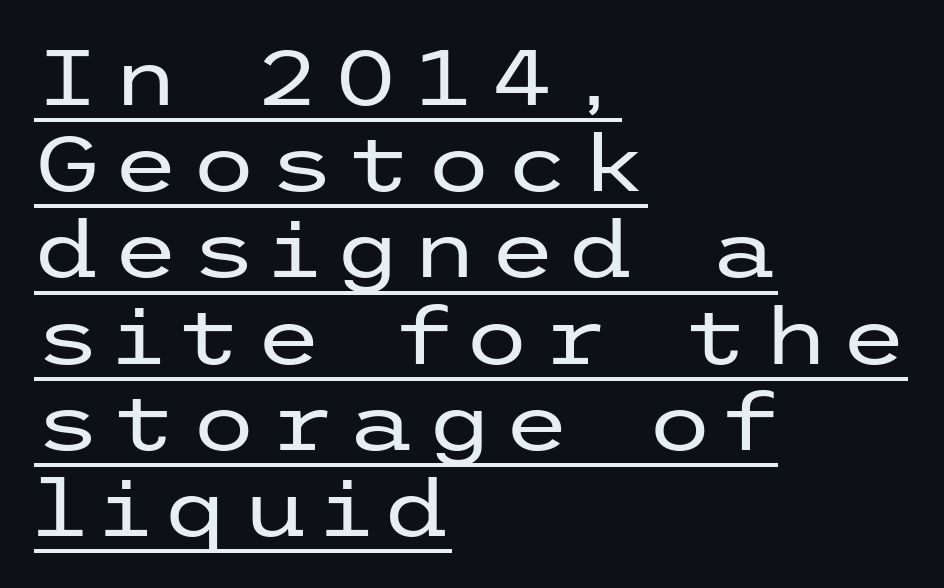
The image shows 77 px regular-weight, wide sans-serif type, upright; set left-aligned, tight line spacing (1.12x), underlined; low stroke contrast and a medium x-height.
